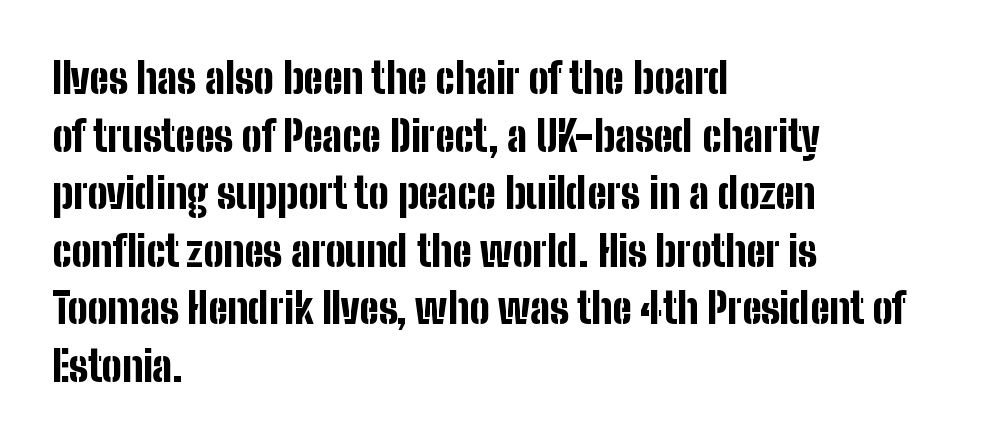
Words float on clear page, feet unadorned. These lines are rendered in a variable-pitch font. The characters display no serif detailing; their extremities are plain. Italic: no, the glyphs are upright roman. This sample is left-justified, so line endings fall wherever the words run out.
